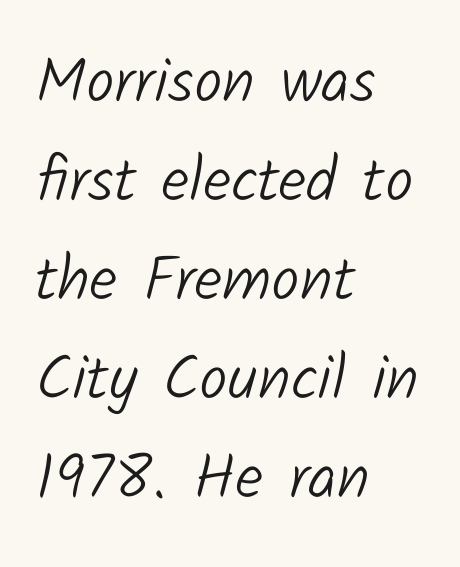
{"serif": "no", "bold": "no", "weight": "light", "width": "normal", "stroke_contrast": "low", "x_height": "medium", "monospaced": "no", "underline": "no", "align": "left", "line_spacing": "normal", "line_spacing_ratio": 1.57, "letter_spacing": "normal", "letter_spacing_em": 0.0, "glyph_px": 63}
